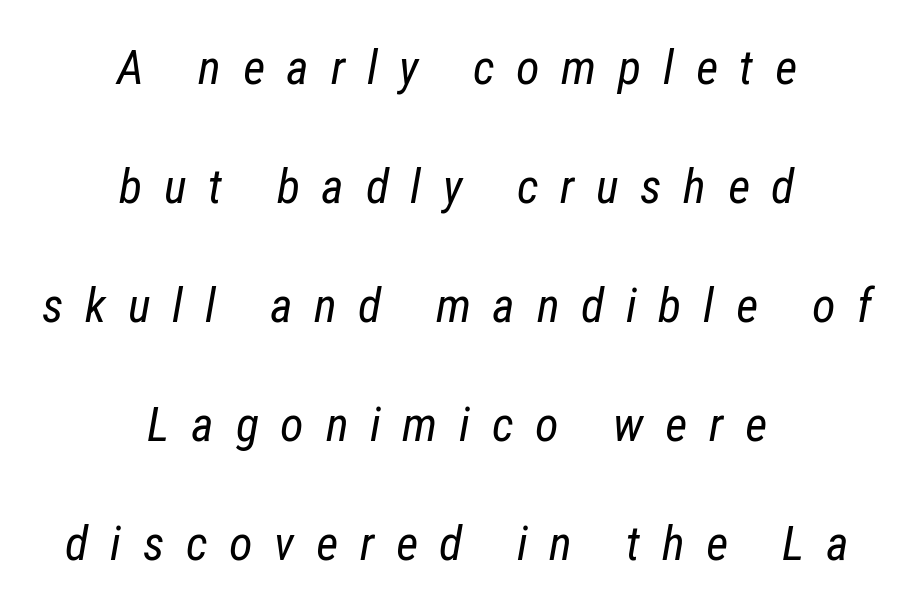
Q: Is the text bold? A: No.
Q: Is the text italic (slanted)? A: Yes, it leans right by about 12 degrees.
Q: Is the text underlined? A: No.
Q: How is the paragraph aligned? A: Centered.
Q: Is the spacing between letters normal or unusually wide? A: Unusually wide.
Q: Is the spacing between lines tight, normal or loose? A: Loose.
Q: Width (condensed, normal, or wide)? A: Condensed.
Q: Stroke contrast? A: Low.
Q: x-height? A: Medium.
Q: Monospaced? A: No.
